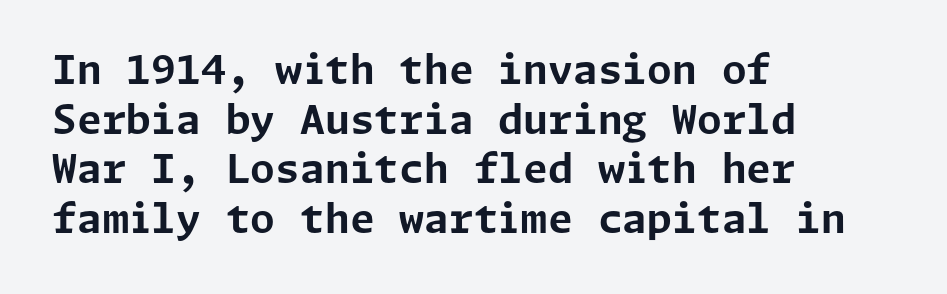
The image shows 40 px bold sans-serif type, upright; set left-aligned, line spacing 1.24x, normal letter spacing, not underlined; low stroke contrast and a medium x-height.
